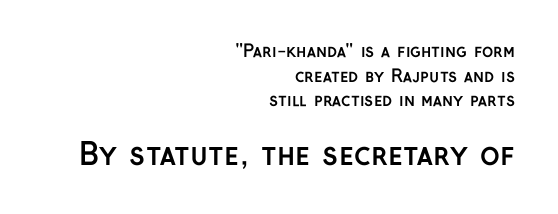
Q: Is the text bold? A: Yes.
Q: Is the text italic (slanted)? A: No, it is upright.
Q: Is the typeface a serif or a sans-serif typeface? A: Sans-serif.
Q: Is the text underlined? A: No.
Q: How is the paragraph aligned? A: Right-aligned.
Q: Is the spacing between letters normal or unusually wide? A: Normal.
Q: Is the spacing between lines tight, normal or loose? A: Normal.
Q: Which block of text is set in a larger size, the first (top) or the second (bottom)? A: The second (bottom) one.
Q: Width (condensed, normal, or wide)? A: Normal.
Q: Stroke contrast? A: Low.
Q: x-height? A: Medium.
Q: Monospaced? A: No.
